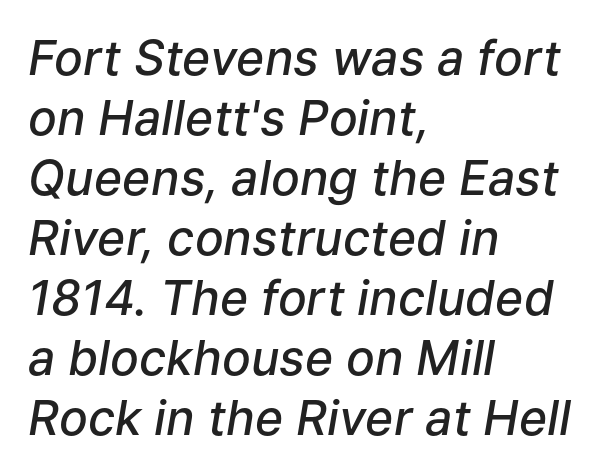
The image shows 48 px semibold type, italic (leaning right); set left-aligned, normal line spacing (1.25x), normal letter spacing, not underlined; low stroke contrast and a medium x-height.
